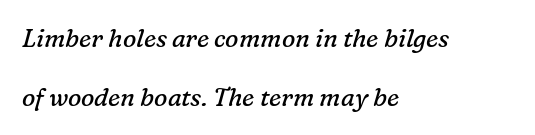
Q: Is the text bold? A: No.
Q: Is the text italic (slanted)? A: Yes, it leans right by about 16 degrees.
Q: Is the text underlined? A: No.
Q: How is the paragraph aligned? A: Left-aligned.
Q: Is the spacing between letters normal or unusually wide? A: Normal.
Q: Is the spacing between lines tight, normal or loose? A: Loose.
